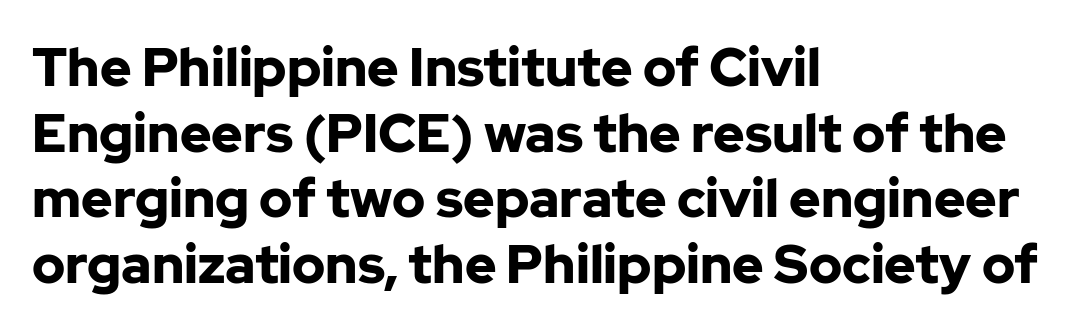
Strokes here are thick enough to call this a true bold. Tracking value appears to be zero — textbook default spacing. Ordinary non-slanted type is in use. Note: no serifs on the glyphs.
